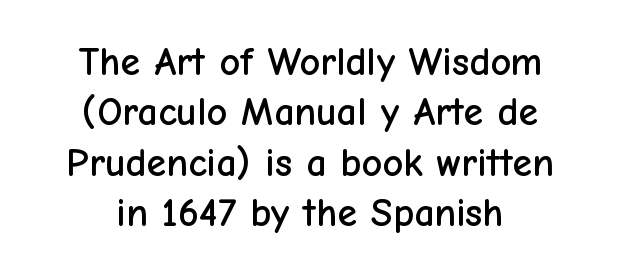
{"serif": "no", "italic": "no", "width": "normal", "stroke_contrast": "low", "x_height": "medium", "monospaced": "no", "underline": "no", "align": "center", "line_spacing": "normal", "line_spacing_ratio": 1.26, "letter_spacing": "normal", "letter_spacing_em": 0.0, "glyph_px": 40}
